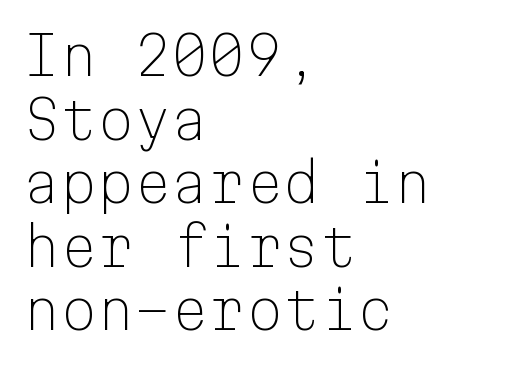
{"serif": "no", "italic": "no", "bold": "no", "weight": "light", "width": "normal", "stroke_contrast": "low", "x_height": "medium", "monospaced": "yes", "underline": "no", "align": "left", "line_spacing_ratio": 1.2, "letter_spacing": "normal", "letter_spacing_em": 0.0, "glyph_px": 53}
